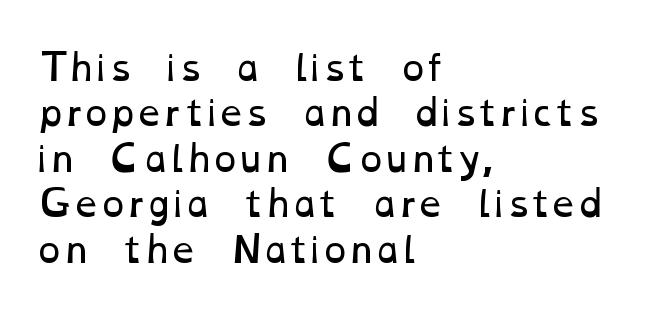
Rule under the text: the space is simply empty. Successive baselines arrive at the customary interval. The letters sit at their default tracking, neither squeezed nor spread. The rendering uses natural spacing where letterforms have individual widths. These glyphs show unthickened strokes, regular width or finer.
